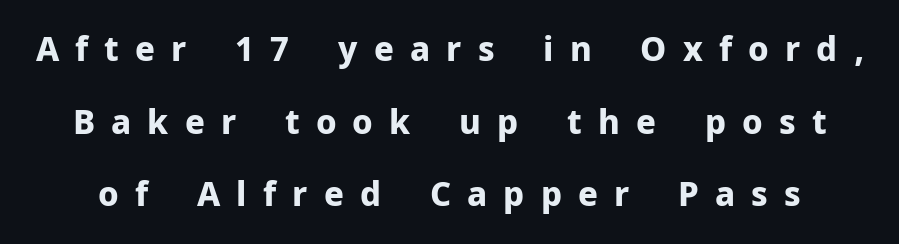
The image shows 33 px bold sans-serif type, upright; set loose line spacing (2.2x), unusually wide letter spacing (+0.49 em), not underlined; low stroke contrast and a medium x-height.
